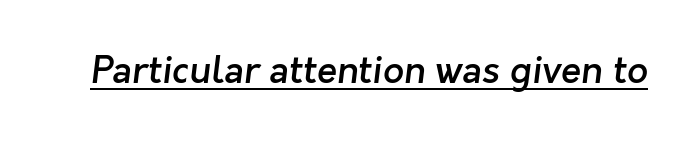
{"serif": "no", "bold": "semi", "weight": "semibold", "width": "normal", "stroke_contrast": "low", "x_height": "medium", "monospaced": "no", "underline": "yes", "letter_spacing": "normal", "letter_spacing_em": 0.0, "glyph_px": 37}
